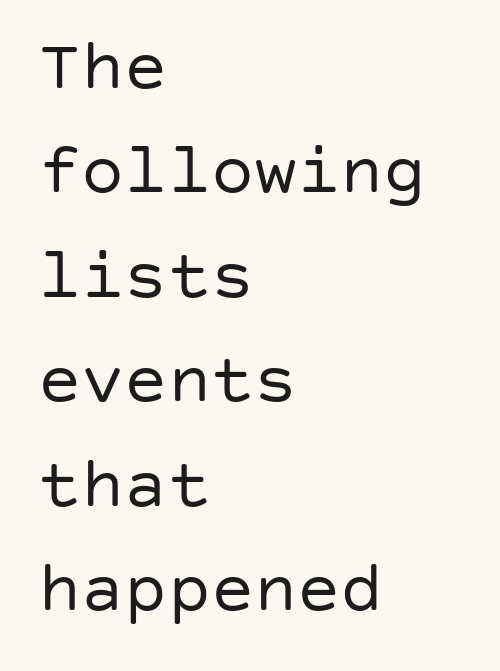
Q: Is the text bold? A: No.
Q: Is the text italic (slanted)? A: No, it is upright.
Q: Is the typeface a serif or a sans-serif typeface? A: Sans-serif.
Q: Is the text underlined? A: No.
Q: How is the paragraph aligned? A: Left-aligned.
Q: Is the spacing between letters normal or unusually wide? A: Normal.
Q: Is the spacing between lines tight, normal or loose? A: Normal.
Q: Width (condensed, normal, or wide)? A: Normal.
Q: Stroke contrast? A: Low.
Q: x-height? A: Large.
